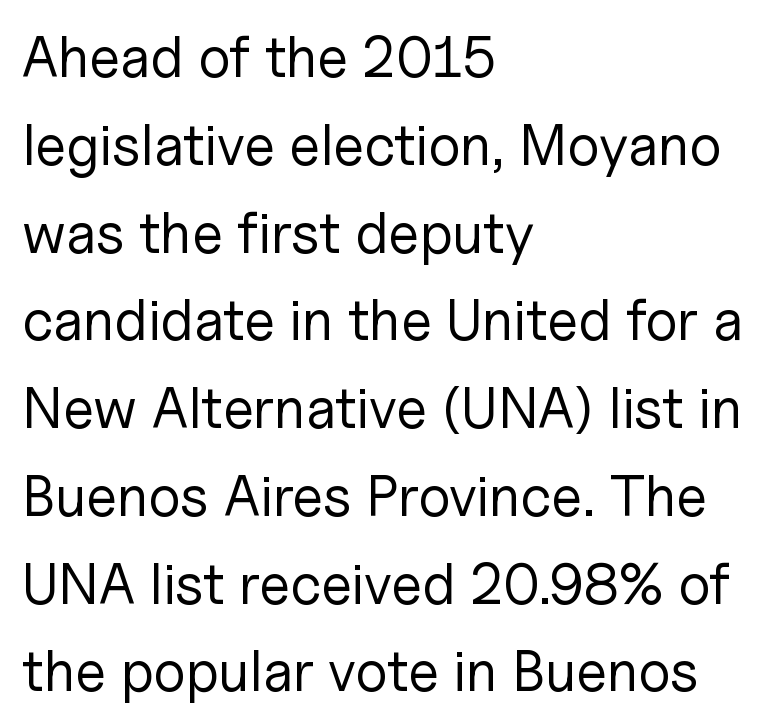
Caption: standard tracking, unaltered. A bare baseline throughout the passage. The leading is moderate, giving the passage an even texture. What kind of face is this? One without serifs — a sans.
